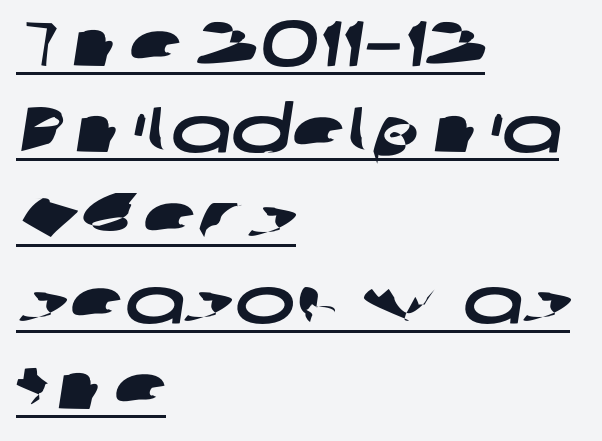
The lines are quadded left. Vertical spacing — default. Short note: letters normally spaced. No feet cap the strokes, marking this as sans-serif type. Each letter keeps its own natural width here, so spacing adapts to shape. Check the space under the baseline: a stroke is drawn there.
